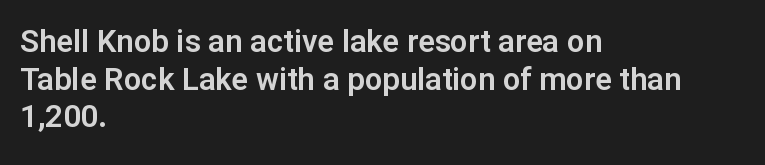
The lettering holds an erect, upright posture throughout. Teacher's note: observe the even left margin — that is flush-left alignment. Tracking here is standard; glyphs follow each other at the usual distance. The words here are not underlined. To sum up the face: it is a sans, with no serifs. Note the varied advance widths — an 'i' is clearly narrower than an 'm'.
